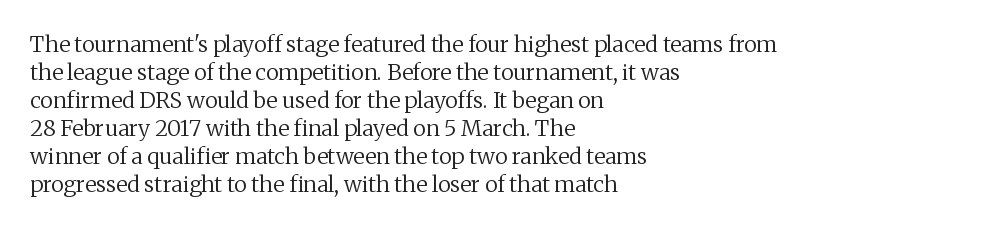
No extra ink here — the face is not bold. Students, observe: this is what conventionally led text looks like. Visually the block forms a straight wall on the left and a jagged coastline on the right. Clear beneath every line of the passage.
